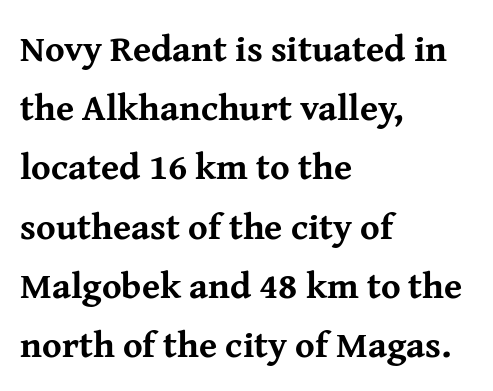
The image shows 37 px bold serif type, upright; set left-aligned, normal line spacing (1.6x), normal letter spacing, not underlined; medium stroke contrast and a medium x-height.
